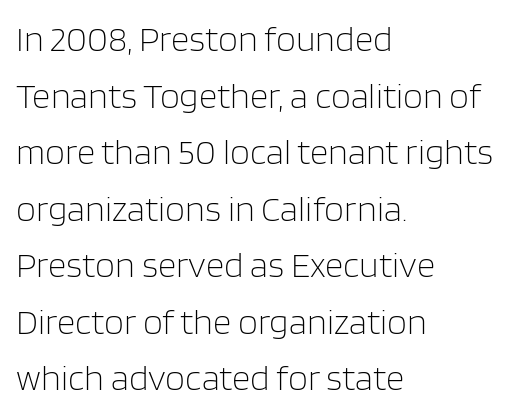
{"serif": "no", "italic": "no", "bold": "no", "weight": "light", "width": "normal", "stroke_contrast": "low", "x_height": "large", "monospaced": "no", "underline": "no", "align": "left", "line_spacing": "normal", "line_spacing_ratio": 1.57, "letter_spacing": "normal", "letter_spacing_em": 0.0, "glyph_px": 36}
